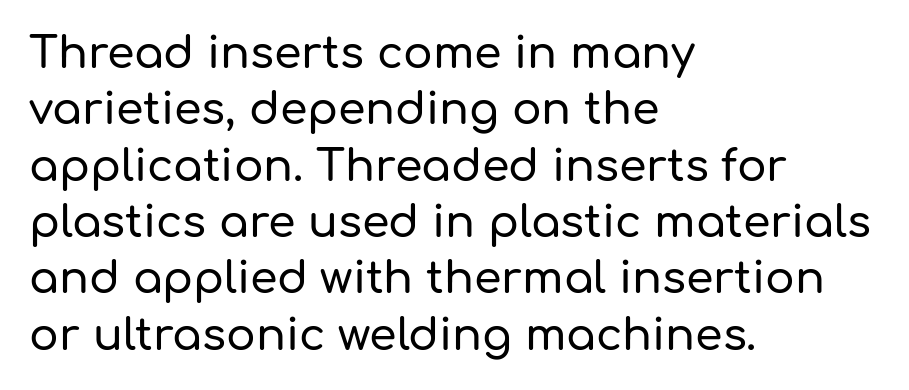
Q: Is the text italic (slanted)? A: No, it is upright.
Q: Is the typeface a serif or a sans-serif typeface? A: Sans-serif.
Q: Is the text underlined? A: No.
Q: How is the paragraph aligned? A: Left-aligned.
Q: Is the spacing between letters normal or unusually wide? A: Normal.
Q: Is the spacing between lines tight, normal or loose? A: Normal.
Q: Width (condensed, normal, or wide)? A: Normal.
Q: Stroke contrast? A: Low.
Q: x-height? A: Medium.
Q: Monospaced? A: No.
